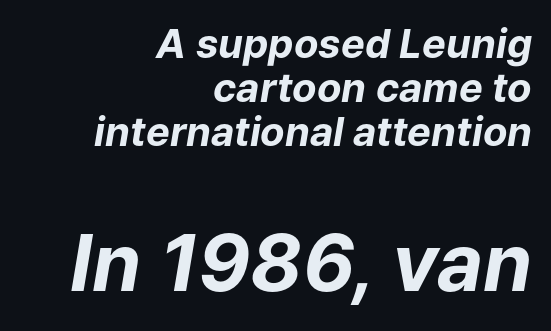
{"italic": "yes", "lean": "right", "slant_degrees": 9, "bold": "yes", "weight": "bold", "width": "normal", "stroke_contrast": "low", "x_height": "medium", "monospaced": "no", "underline": "no", "align": "right", "line_spacing": "tight", "line_spacing_ratio": 1.1, "letter_spacing": "normal", "letter_spacing_em": 0.0, "larger_block": "second", "size_ratio": 1.98, "glyph_px": 79}
